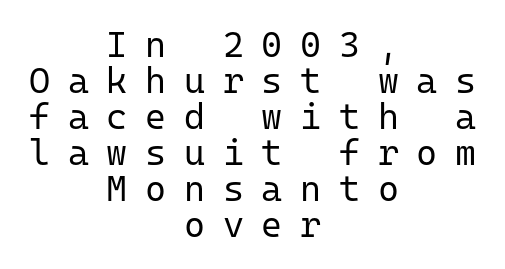
The image shows 36 px regular-weight sans-serif type, upright, monospaced; set centered, tight line spacing (1.0x), unusually wide letter spacing (+0.49 em), not underlined; low stroke contrast and a medium x-height.
